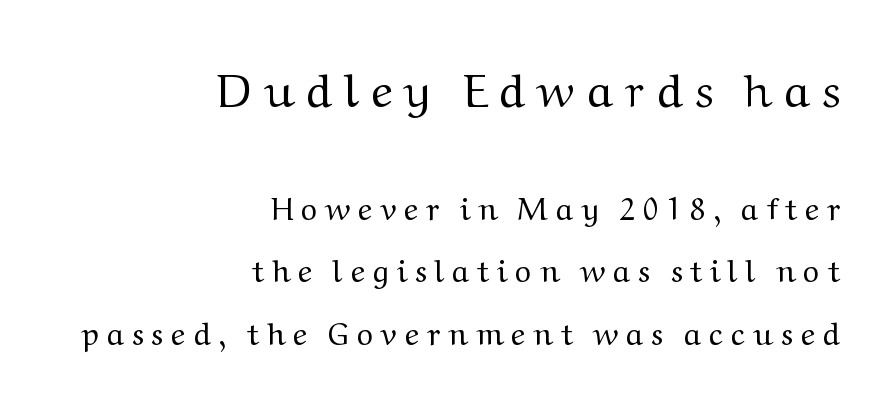
Q: Is the text bold? A: No.
Q: Is the text italic (slanted)? A: No, it is upright.
Q: Is the typeface a serif or a sans-serif typeface? A: Serif.
Q: Is the text underlined? A: No.
Q: How is the paragraph aligned? A: Right-aligned.
Q: Is the spacing between letters normal or unusually wide? A: Unusually wide.
Q: Is the spacing between lines tight, normal or loose? A: Loose.
Q: Which block of text is set in a larger size, the first (top) or the second (bottom)? A: The first (top) one.
Q: Width (condensed, normal, or wide)? A: Wide.
Q: Stroke contrast? A: Medium.
Q: x-height? A: Medium.
Q: Monospaced? A: No.
